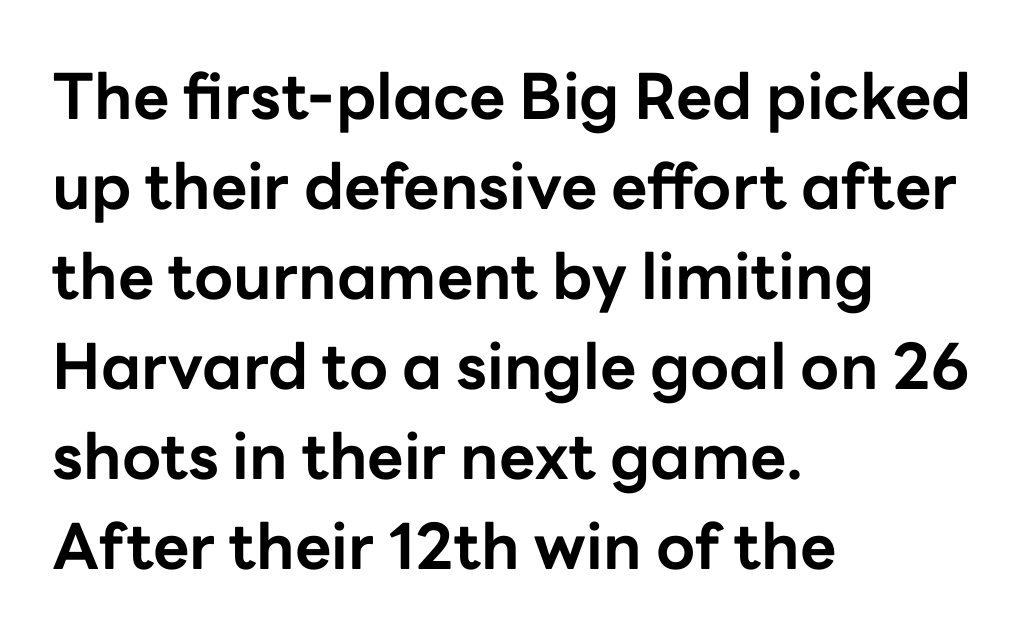
The image shows 63 px bold sans-serif type, upright; set left-aligned, normal line spacing (1.43x), normal letter spacing, not underlined; low stroke contrast and a medium x-height.
